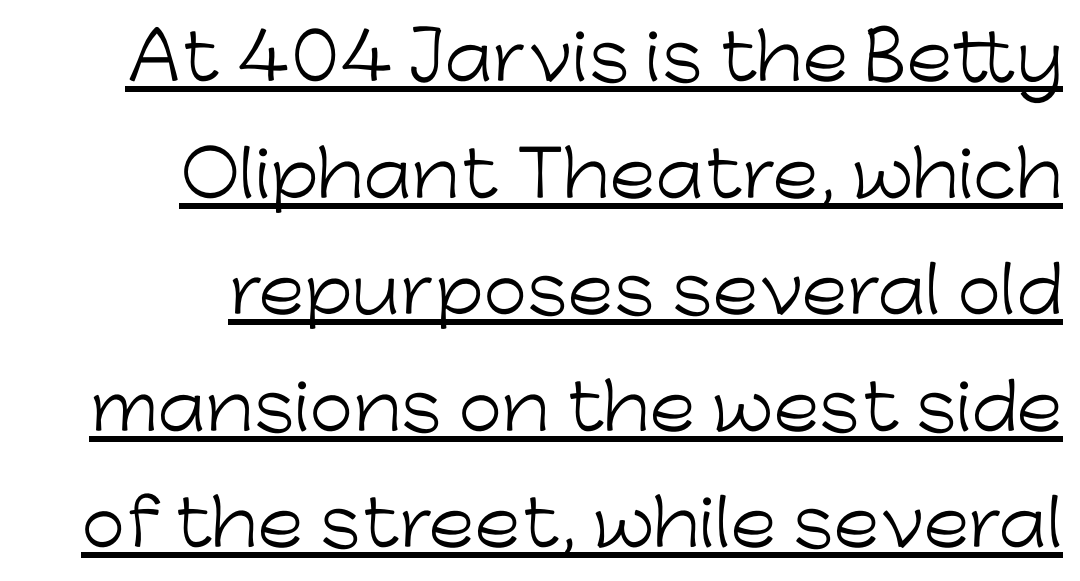
The text was rendered using a sans face with plain stroke endings. No extra ink here — the face is not bold. Characters remain perfectly vertical along every line. A student would call this right alignment; a typographer would say flush right, rag left. The face used here is rendered with its standard letterfit. Is this a fixed-width face? No — the glyphs have proportional, varying widths.
